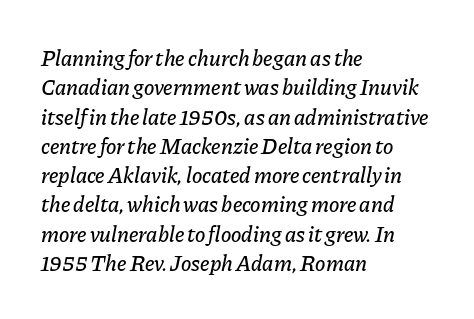
Horizontally, the lines are justified to the leading edge only. Beneath every word, the page is bare. Characters follow at the spacing the type designer built in. Leading matches the norm, producing a regular column. The typography opts for an oblique posture over an upright one.
